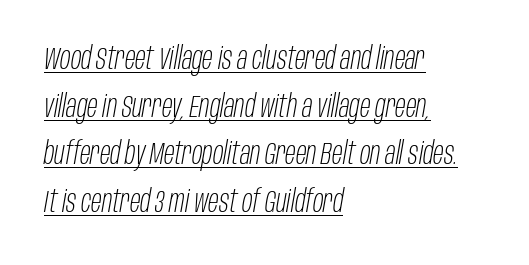
The image shows 31 px light, condensed type, italic (leaning right); set left-aligned, normal line spacing (1.54x), normal letter spacing, underlined; low stroke contrast and a large x-height.
